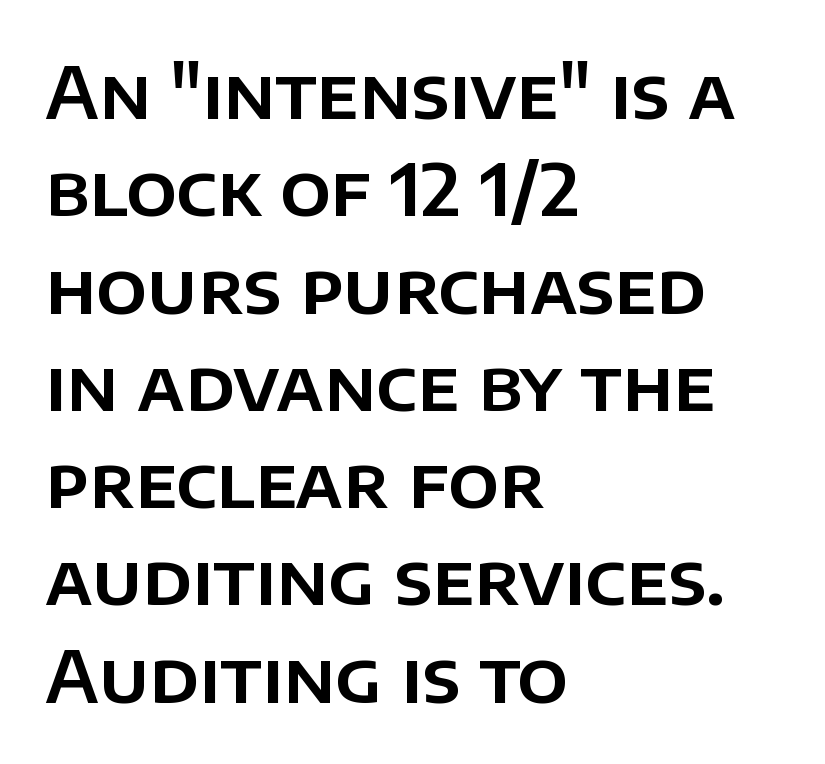
{"serif": "no", "italic": "no", "width": "normal", "stroke_contrast": "low", "x_height": "large", "monospaced": "no", "underline": "no", "align": "left", "line_spacing": "normal", "line_spacing_ratio": 1.37, "letter_spacing": "normal", "letter_spacing_em": 0.0, "glyph_px": 71}
